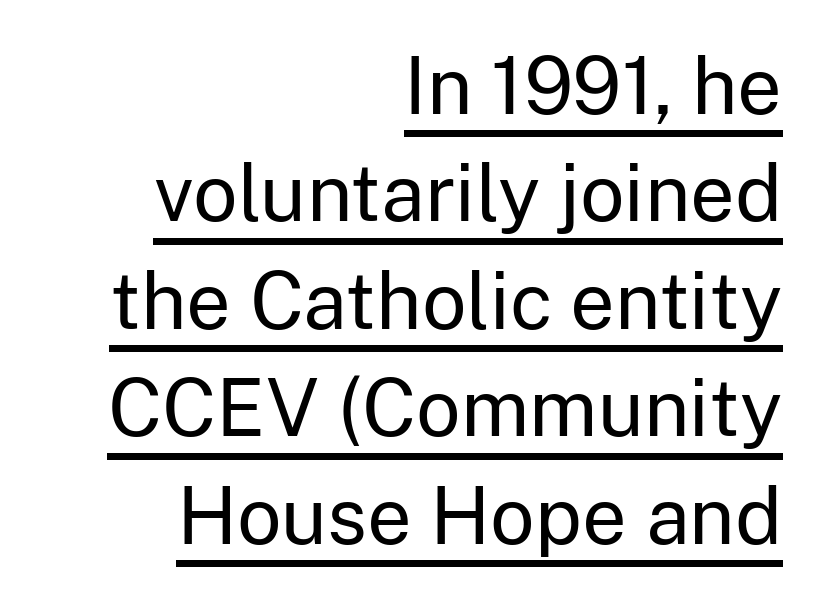
{"serif": "no", "italic": "no", "bold": "no", "weight": "regular", "width": "normal", "stroke_contrast": "low", "x_height": "medium", "monospaced": "no", "underline": "yes", "align": "right", "line_spacing": "normal", "line_spacing_ratio": 1.36, "letter_spacing": "normal", "letter_spacing_em": 0.0, "glyph_px": 79}
